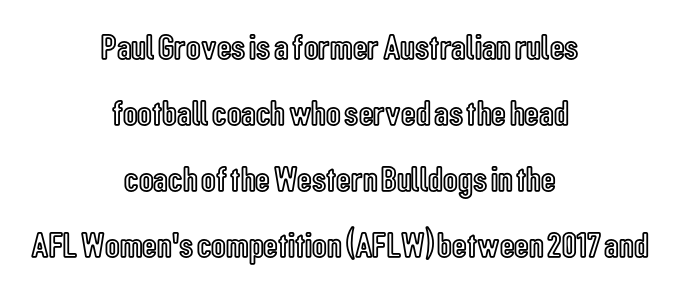
Q: Is the text italic (slanted)? A: No, it is upright.
Q: Is the text underlined? A: No.
Q: How is the paragraph aligned? A: Centered.
Q: Is the spacing between letters normal or unusually wide? A: Normal.
Q: Width (condensed, normal, or wide)? A: Condensed.
Q: x-height? A: Medium.
Q: Monospaced? A: No.
